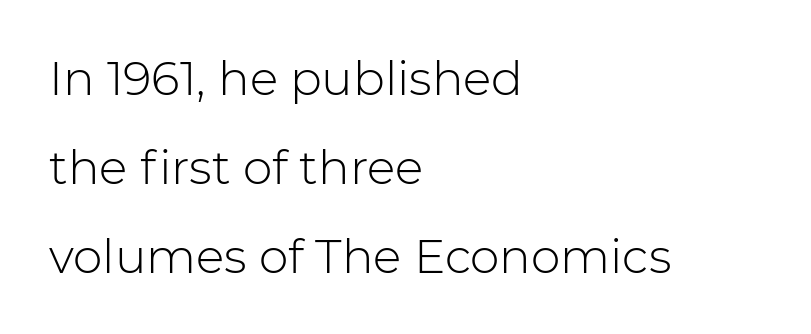
Q: Is the text bold? A: No.
Q: Is the text italic (slanted)? A: No, it is upright.
Q: Is the typeface a serif or a sans-serif typeface? A: Sans-serif.
Q: Is the text underlined? A: No.
Q: How is the paragraph aligned? A: Left-aligned.
Q: Is the spacing between letters normal or unusually wide? A: Normal.
Q: Width (condensed, normal, or wide)? A: Normal.
Q: Stroke contrast? A: Low.
Q: x-height? A: Medium.
Q: Monospaced? A: No.
